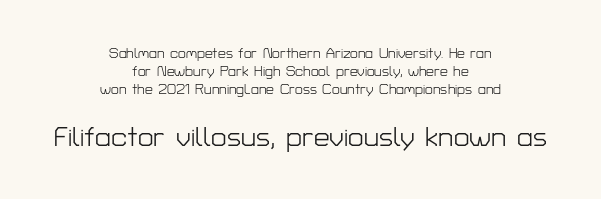
{"serif": "no", "italic": "no", "bold": "no", "weight": "light", "width": "normal", "stroke_contrast": "low", "x_height": "medium", "monospaced": "no", "underline": "no", "align": "center", "line_spacing": "normal", "line_spacing_ratio": 1.27, "letter_spacing": "normal", "letter_spacing_em": 0.0, "larger_block": "second", "size_ratio": 2.0, "glyph_px": 28}
